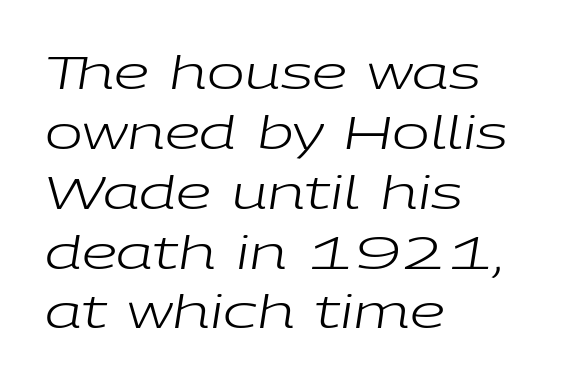
This sample is left-justified, so line endings fall wherever the words run out. Descenders are the only things crossing below the line. The cut favours lightness, reaching ordinary text weight at its darkest. The glyphs look as if they've been sheared to an angle.
